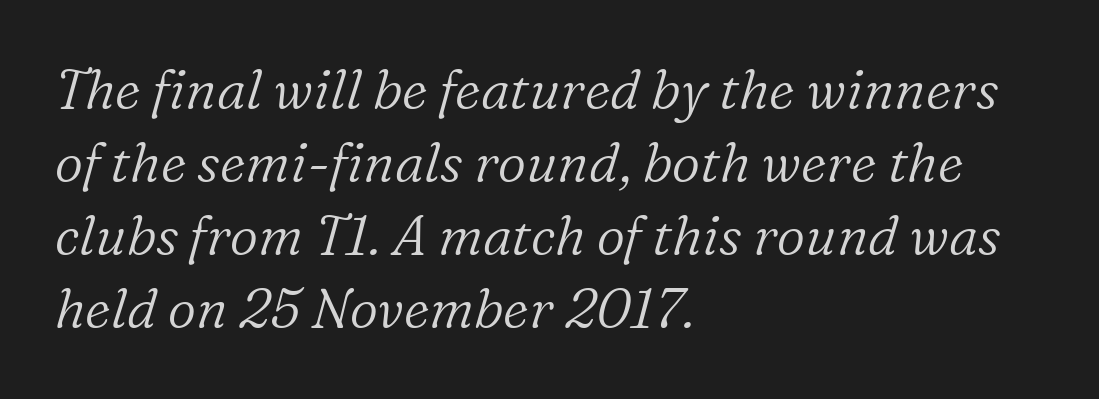
{"serif": "yes", "italic": "yes", "lean": "right", "slant_degrees": 16, "bold": "no", "weight": "light", "width": "normal", "stroke_contrast": "low", "x_height": "medium", "monospaced": "no", "underline": "no", "align": "left", "line_spacing": "normal", "line_spacing_ratio": 1.33, "letter_spacing": "normal", "letter_spacing_em": 0.0, "glyph_px": 55}
